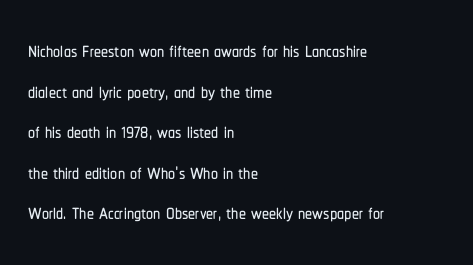
Q: Is the text italic (slanted)? A: No, it is upright.
Q: Is the typeface a serif or a sans-serif typeface? A: Sans-serif.
Q: Is the text underlined? A: No.
Q: How is the paragraph aligned? A: Left-aligned.
Q: Is the spacing between letters normal or unusually wide? A: Normal.
Q: Is the spacing between lines tight, normal or loose? A: Normal.
Q: Width (condensed, normal, or wide)? A: Condensed.
Q: Stroke contrast? A: Low.
Q: x-height? A: Medium.
Q: Monospaced? A: No.
